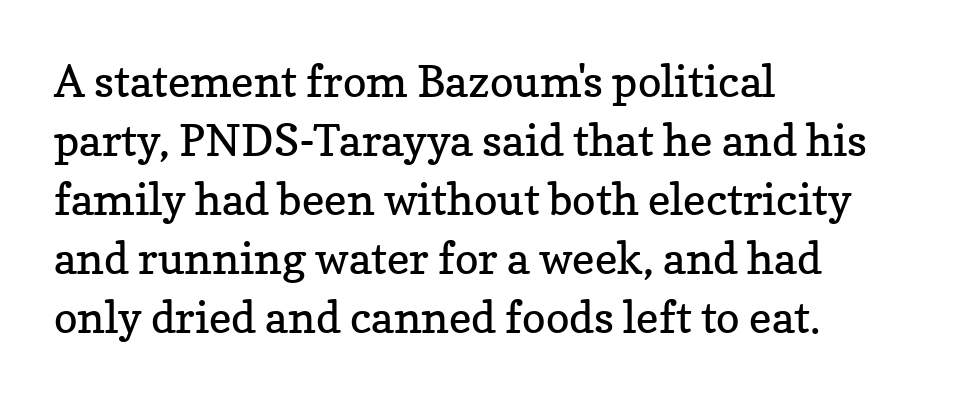
Q: Is the text bold? A: No.
Q: Is the text italic (slanted)? A: No, it is upright.
Q: Is the typeface a serif or a sans-serif typeface? A: Serif.
Q: Is the text underlined? A: No.
Q: How is the paragraph aligned? A: Left-aligned.
Q: Is the spacing between letters normal or unusually wide? A: Normal.
Q: Is the spacing between lines tight, normal or loose? A: Normal.
Q: Width (condensed, normal, or wide)? A: Normal.
Q: Stroke contrast? A: Low.
Q: x-height? A: Medium.
Q: Monospaced? A: No.
